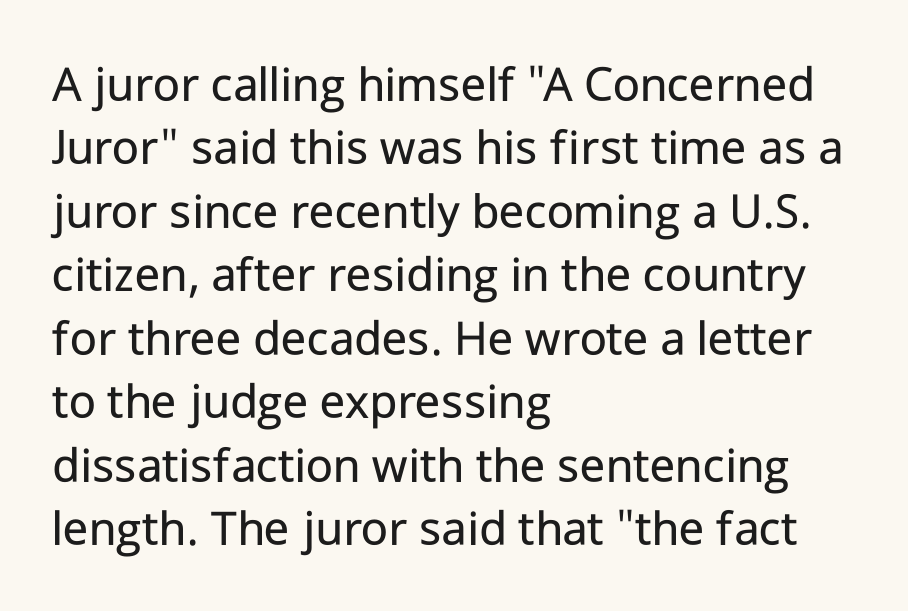
{"serif": "no", "italic": "no", "bold": "no", "weight": "regular", "width": "normal", "stroke_contrast": "low", "x_height": "medium", "monospaced": "no", "underline": "no", "align": "left", "line_spacing_ratio": 1.22, "letter_spacing": "normal", "letter_spacing_em": 0.0, "glyph_px": 52}
